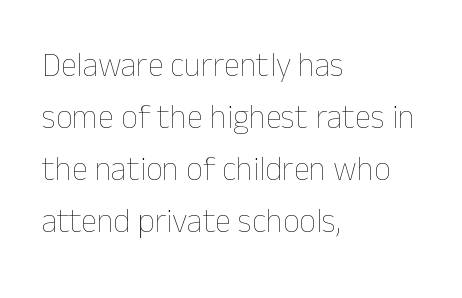
{"italic": "no", "bold": "no", "weight": "thin", "width": "normal", "stroke_contrast": "low", "x_height": "medium", "monospaced": "no", "underline": "no", "align": "left", "line_spacing": "normal", "line_spacing_ratio": 1.58, "letter_spacing": "normal", "letter_spacing_em": 0.0, "glyph_px": 33}
